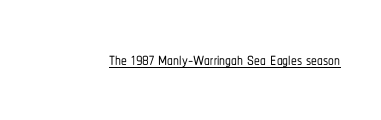
{"italic": "no", "underline": "yes", "letter_spacing": "normal", "letter_spacing_em": 0.0, "glyph_px": 23}
